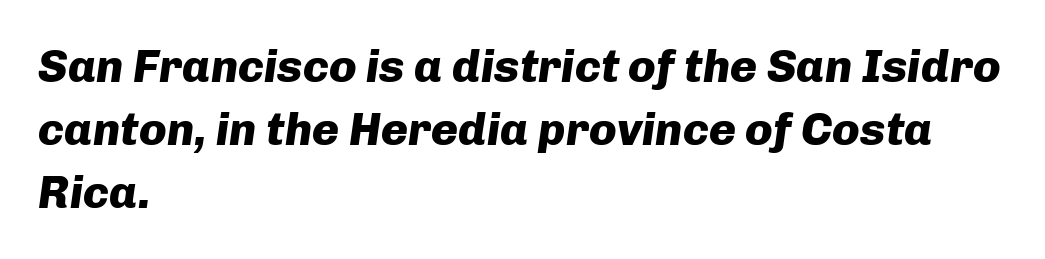
The image shows 46 px heavy type, italic (leaning right); set left-aligned, normal line spacing (1.37x), normal letter spacing, not underlined; low stroke contrast and a medium x-height.
